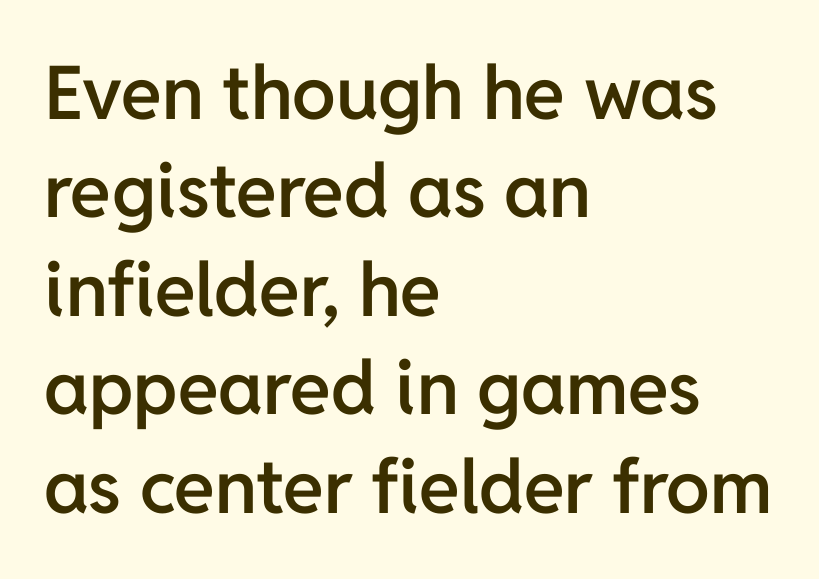
Q: Is the text bold? A: Semi-bold.
Q: Is the text italic (slanted)? A: No, it is upright.
Q: Is the typeface a serif or a sans-serif typeface? A: Sans-serif.
Q: Is the text underlined? A: No.
Q: How is the paragraph aligned? A: Left-aligned.
Q: Is the spacing between letters normal or unusually wide? A: Normal.
Q: Is the spacing between lines tight, normal or loose? A: Normal.
Q: Width (condensed, normal, or wide)? A: Normal.
Q: Stroke contrast? A: Low.
Q: x-height? A: Medium.
Q: Monospaced? A: No.
